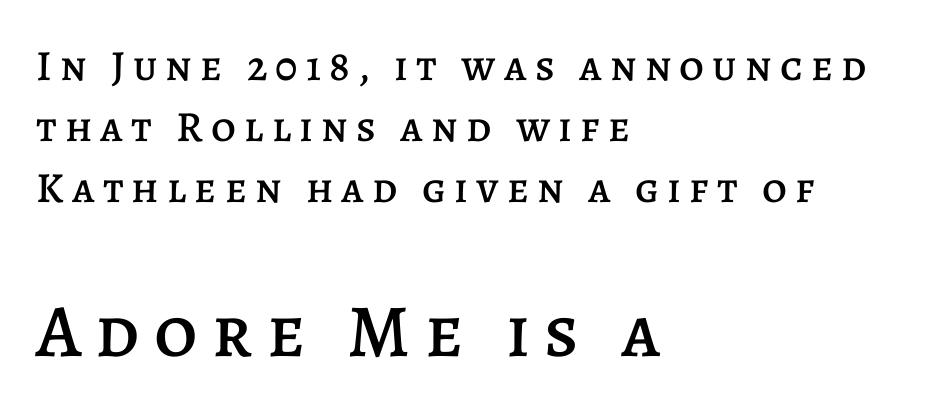
{"italic": "no", "width": "normal", "stroke_contrast": "low", "x_height": "large", "monospaced": "no", "underline": "no", "align": "left", "line_spacing": "normal", "line_spacing_ratio": 1.42, "larger_block": "second", "size_ratio": 1.74, "glyph_px": 75}
